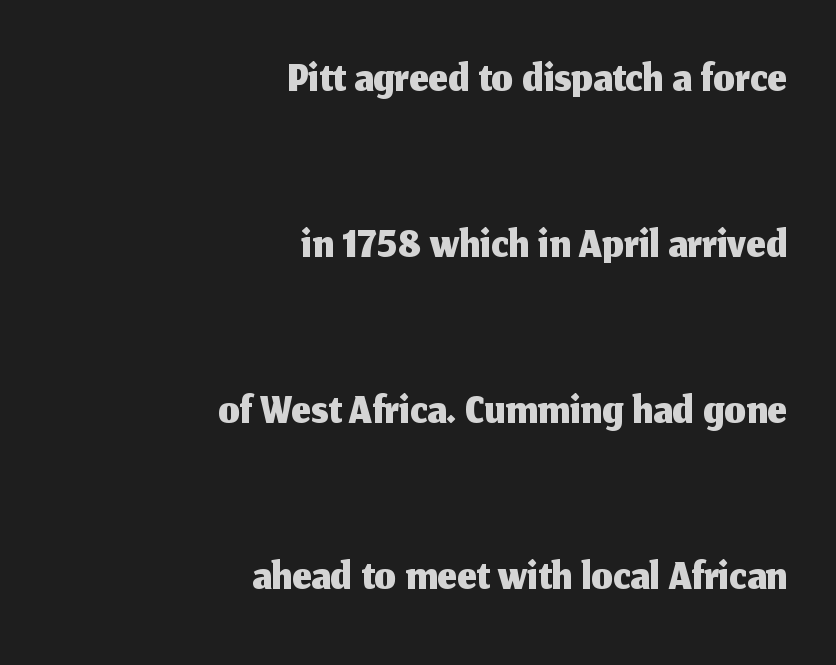
Q: Is the text italic (slanted)? A: No, it is upright.
Q: Is the typeface a serif or a sans-serif typeface? A: Sans-serif.
Q: Is the text underlined? A: No.
Q: How is the paragraph aligned? A: Right-aligned.
Q: Is the spacing between letters normal or unusually wide? A: Normal.
Q: Is the spacing between lines tight, normal or loose? A: Loose.
Q: Width (condensed, normal, or wide)? A: Normal.
Q: Stroke contrast? A: Medium.
Q: x-height? A: Medium.
Q: Monospaced? A: No.
